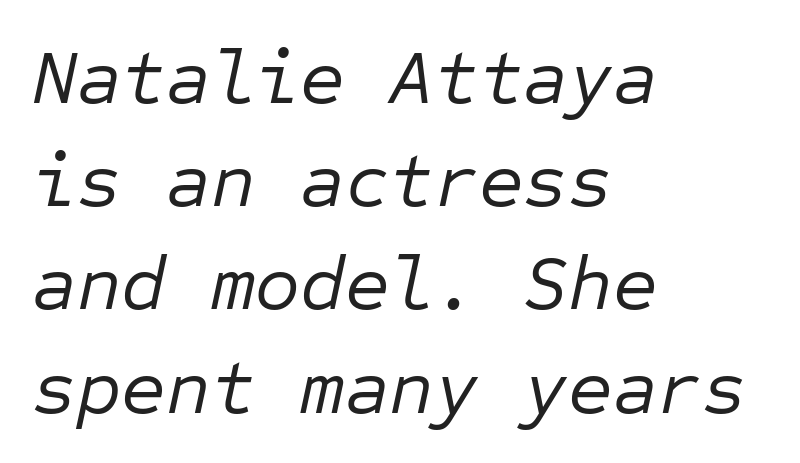
The image shows 77 px regular-weight type, italic (leaning right), monospaced; set left-aligned, normal line spacing (1.34x), normal letter spacing, not underlined; low stroke contrast and a medium x-height.
